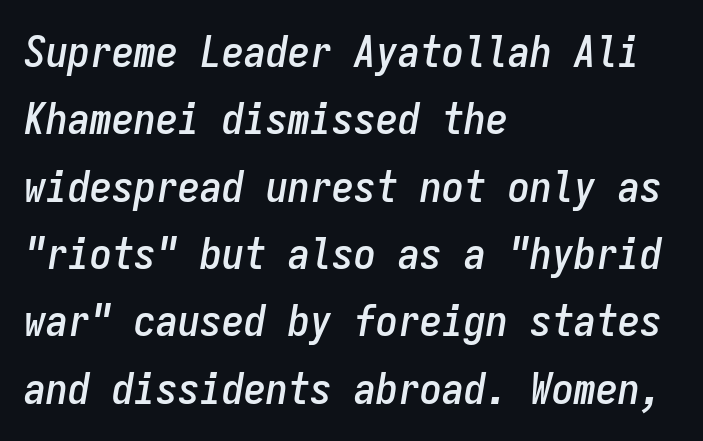
Reading down the column, the eye jumps a familiar distance to each next line. Unmarked baselines from the first word to the last. Characters are canted at an angle relative to the baseline's perpendicular. Fixed-width glyphs throughout — classic coding-font behaviour.
